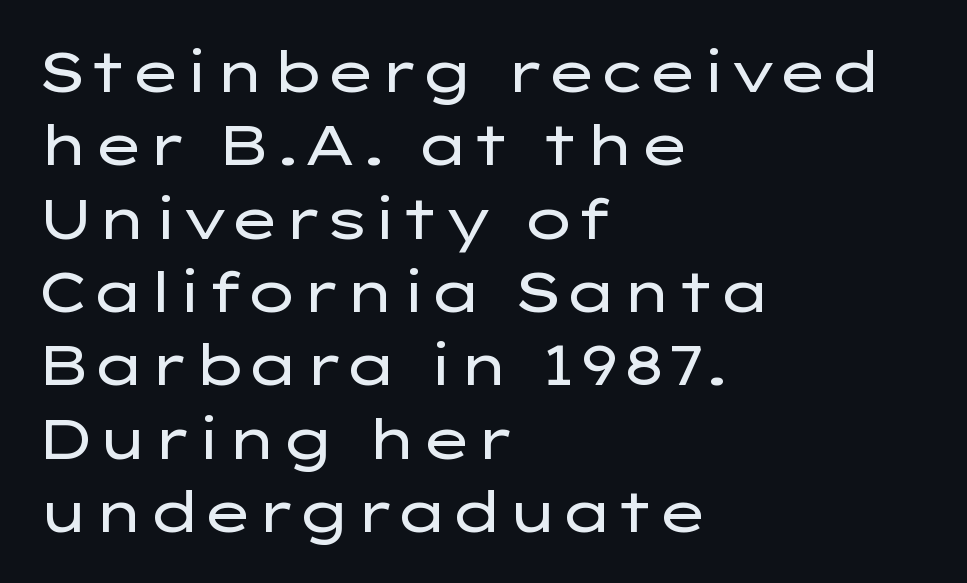
This is the regular roman posture of the typeface. The face used here is proportionally spaced, like ordinary book or web type. Unbolded letterforms with no extra heft. The leading is moderate, giving the passage an even texture. Caption: multi-line text, flush left, ragged right. Honestly, there is no underline to notice here at all.
